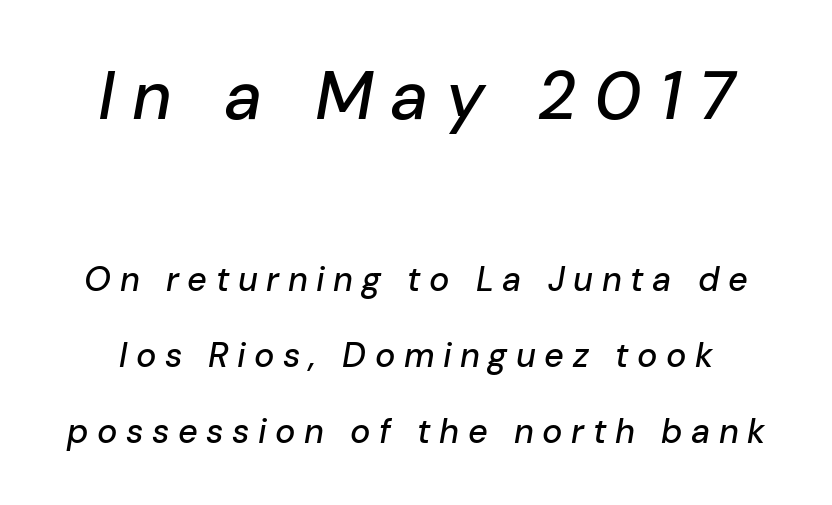
The strip under each line holds only bare page. The leading is generous, giving the passage an open texture. The glyphs look as if they've been sheared to an angle. Do the characters align in a grid? No, the font is proportional.
